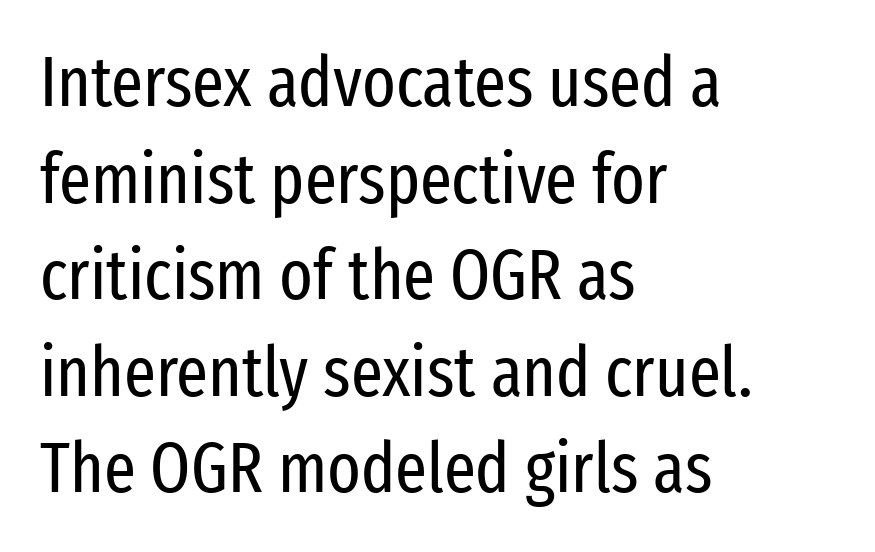
Q: Is the text bold? A: No.
Q: Is the text italic (slanted)? A: No, it is upright.
Q: Is the typeface a serif or a sans-serif typeface? A: Sans-serif.
Q: Is the text underlined? A: No.
Q: How is the paragraph aligned? A: Left-aligned.
Q: Is the spacing between letters normal or unusually wide? A: Normal.
Q: Is the spacing between lines tight, normal or loose? A: Normal.
Q: Width (condensed, normal, or wide)? A: Condensed.
Q: Stroke contrast? A: Low.
Q: x-height? A: Medium.
Q: Monospaced? A: No.
